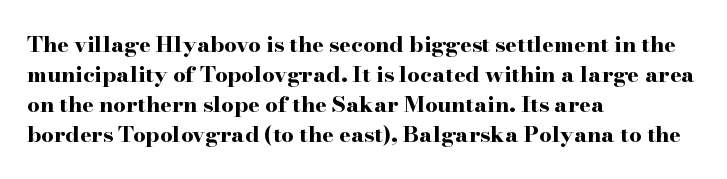
Q: Is the text bold? A: Yes.
Q: Is the text italic (slanted)? A: No, it is upright.
Q: Is the text underlined? A: No.
Q: How is the paragraph aligned? A: Left-aligned.
Q: Is the spacing between letters normal or unusually wide? A: Normal.
Q: Is the spacing between lines tight, normal or loose? A: Normal.
